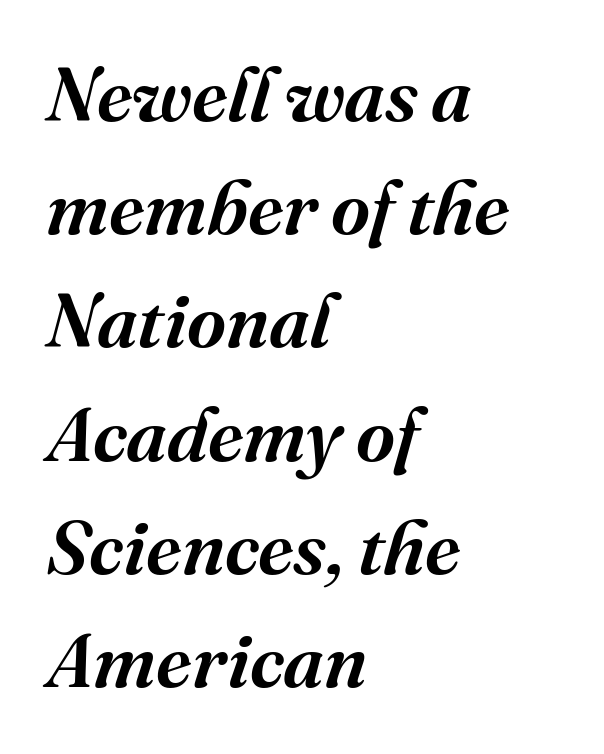
Q: Is the text italic (slanted)? A: Yes, it leans right by about 16 degrees.
Q: Is the typeface a serif or a sans-serif typeface? A: Serif.
Q: Is the text underlined? A: No.
Q: How is the paragraph aligned? A: Left-aligned.
Q: Is the spacing between letters normal or unusually wide? A: Normal.
Q: Is the spacing between lines tight, normal or loose? A: Normal.
Q: Width (condensed, normal, or wide)? A: Normal.
Q: Stroke contrast? A: Medium.
Q: x-height? A: Medium.
Q: Monospaced? A: No.
